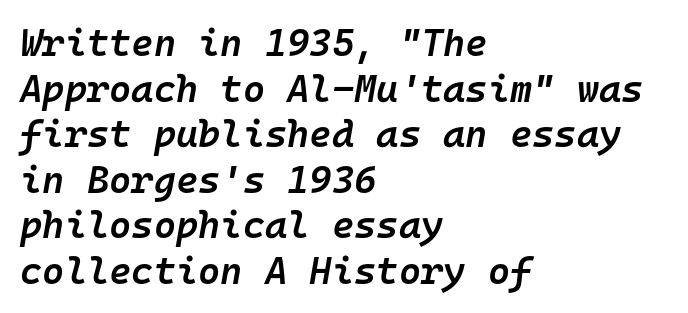
{"italic": "yes", "lean": "right", "slant_degrees": 10, "bold": "semi", "weight": "semibold", "width": "normal", "stroke_contrast": "low", "x_height": "medium", "monospaced": "yes", "underline": "no", "align": "left", "line_spacing_ratio": 1.2, "letter_spacing": "normal", "letter_spacing_em": 0.0, "glyph_px": 38}
